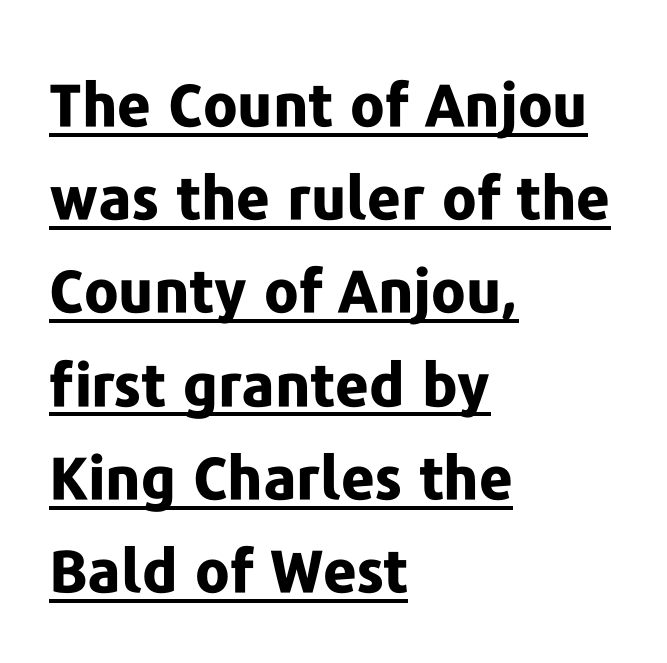
Q: Is the text bold? A: Yes.
Q: Is the text italic (slanted)? A: No, it is upright.
Q: Is the typeface a serif or a sans-serif typeface? A: Sans-serif.
Q: Is the text underlined? A: Yes.
Q: How is the paragraph aligned? A: Left-aligned.
Q: Is the spacing between letters normal or unusually wide? A: Normal.
Q: Is the spacing between lines tight, normal or loose? A: Normal.
Q: Width (condensed, normal, or wide)? A: Normal.
Q: Stroke contrast? A: Low.
Q: x-height? A: Medium.
Q: Monospaced? A: No.
